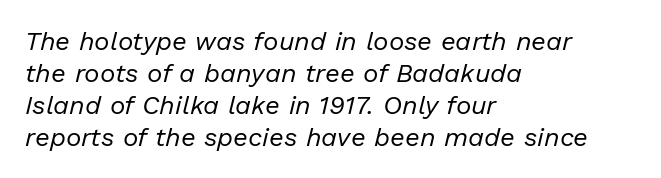
Q: Is the text bold? A: No.
Q: Is the text italic (slanted)? A: Yes, it leans right by about 13 degrees.
Q: Is the text underlined? A: No.
Q: How is the paragraph aligned? A: Left-aligned.
Q: Is the spacing between letters normal or unusually wide? A: Normal.
